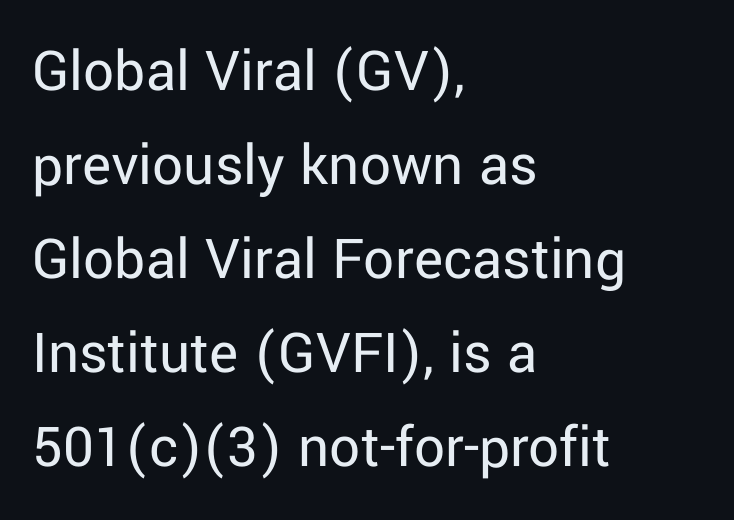
Q: Is the text bold? A: No.
Q: Is the text italic (slanted)? A: No, it is upright.
Q: Is the typeface a serif or a sans-serif typeface? A: Sans-serif.
Q: Is the text underlined? A: No.
Q: How is the paragraph aligned? A: Left-aligned.
Q: Is the spacing between letters normal or unusually wide? A: Normal.
Q: Is the spacing between lines tight, normal or loose? A: Normal.
Q: Width (condensed, normal, or wide)? A: Normal.
Q: Stroke contrast? A: Low.
Q: x-height? A: Medium.
Q: Monospaced? A: No.
